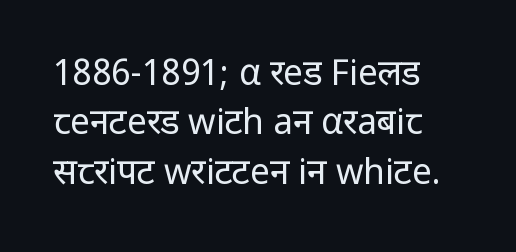
Q: Is the text bold? A: No.
Q: Is the text italic (slanted)? A: No, it is upright.
Q: Is the typeface a serif or a sans-serif typeface? A: Sans-serif.
Q: Is the text underlined? A: No.
Q: How is the paragraph aligned? A: Left-aligned.
Q: Is the spacing between letters normal or unusually wide? A: Normal.
Q: Is the spacing between lines tight, normal or loose? A: Normal.
Q: Width (condensed, normal, or wide)? A: Normal.
Q: Stroke contrast? A: Low.
Q: x-height? A: Medium.
Q: Monospaced? A: No.
